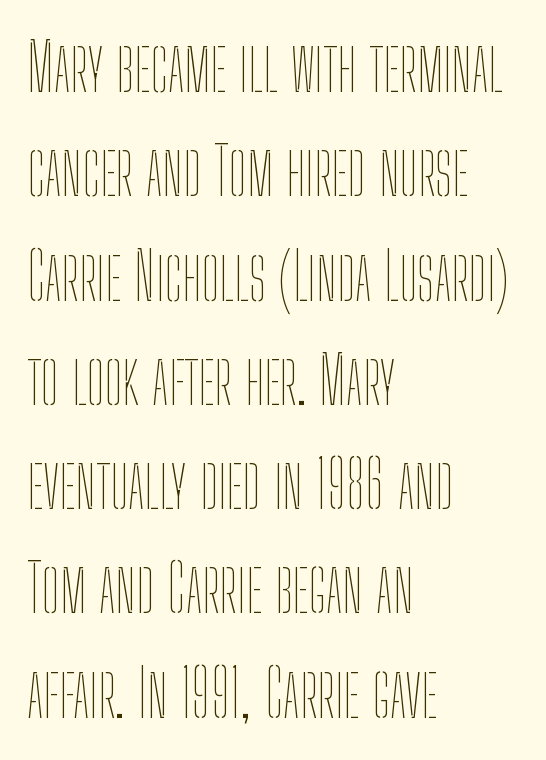
The typesetter chose a ragged-right arrangement here. Type without underlining. Every character sits straight up, as roman type does. Ink coverage per letter is moderate at most. Compared with typical paragraphs, the rows here are spaced about the same. Does extra space separate the letters? No, they use regular spacing.
